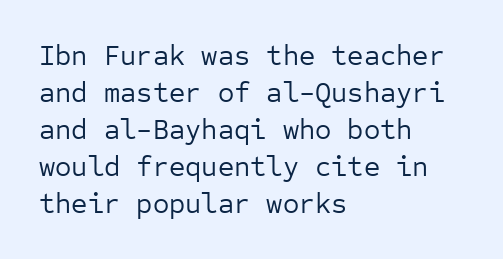
{"serif": "no", "italic": "no", "bold": "no", "weight": "regular", "width": "normal", "stroke_contrast": "low", "x_height": "medium", "monospaced": "yes", "underline": "no", "align": "left", "line_spacing": "normal", "line_spacing_ratio": 1.32, "letter_spacing": "normal", "letter_spacing_em": 0.0, "glyph_px": 28}
